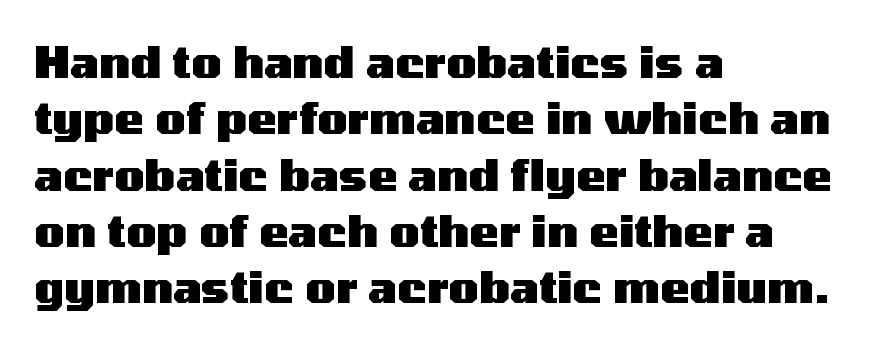
{"serif": "no", "italic": "no", "bold": "yes", "weight": "heavy", "width": "wide", "stroke_contrast": "medium", "x_height": "medium", "monospaced": "no", "underline": "no", "align": "left", "line_spacing": "normal", "line_spacing_ratio": 1.28, "letter_spacing": "normal", "letter_spacing_em": 0.0, "glyph_px": 44}
